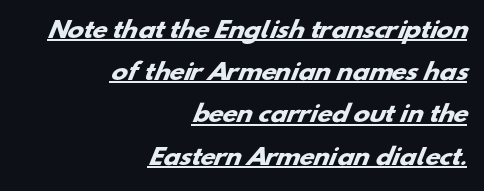
{"bold": "yes", "underline": "yes", "align": "right", "line_spacing": "loose", "line_spacing_ratio": 1.92, "letter_spacing": "normal", "letter_spacing_em": 0.0, "glyph_px": 22}
